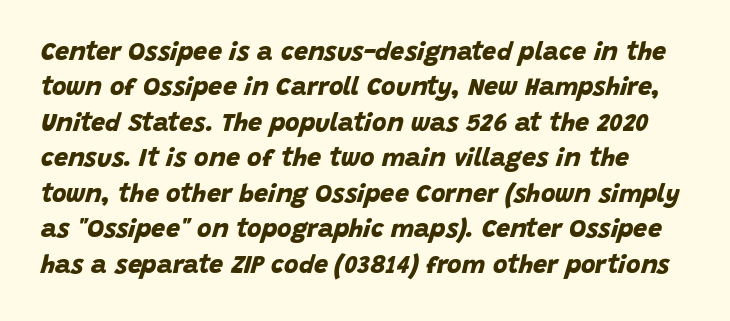
The image shows 25 px bold type; set normal line spacing (1.42x), normal letter spacing, not underlined.
